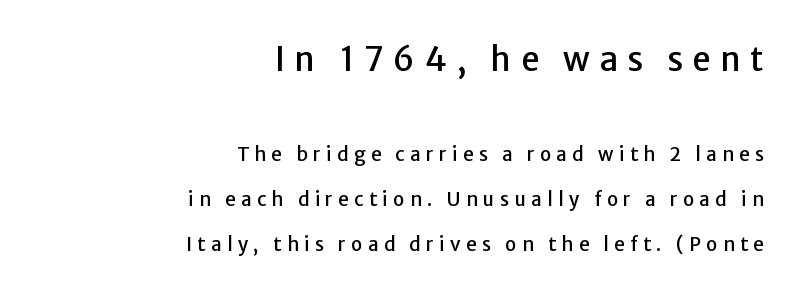
Q: Is the text italic (slanted)? A: No, it is upright.
Q: Is the typeface a serif or a sans-serif typeface? A: Sans-serif.
Q: Is the text underlined? A: No.
Q: How is the paragraph aligned? A: Right-aligned.
Q: Is the spacing between letters normal or unusually wide? A: Unusually wide.
Q: Is the spacing between lines tight, normal or loose? A: Loose.
Q: Which block of text is set in a larger size, the first (top) or the second (bottom)? A: The first (top) one.
Q: Width (condensed, normal, or wide)? A: Normal.
Q: Stroke contrast? A: Low.
Q: x-height? A: Medium.
Q: Monospaced? A: No.
